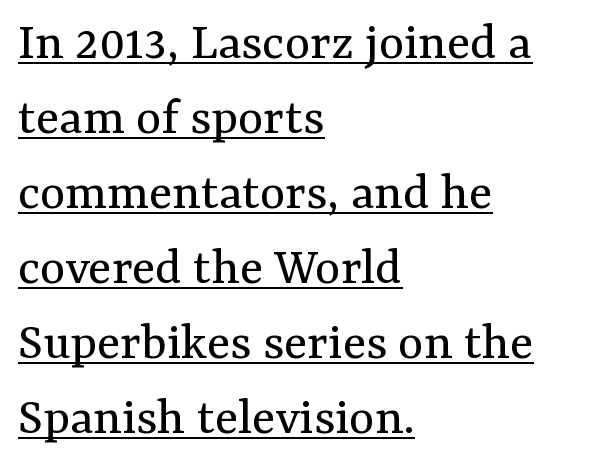
Q: Is the text bold? A: No.
Q: Is the text italic (slanted)? A: No, it is upright.
Q: Is the typeface a serif or a sans-serif typeface? A: Serif.
Q: Is the text underlined? A: Yes.
Q: How is the paragraph aligned? A: Left-aligned.
Q: Is the spacing between letters normal or unusually wide? A: Normal.
Q: Is the spacing between lines tight, normal or loose? A: Normal.
Q: Width (condensed, normal, or wide)? A: Normal.
Q: Stroke contrast? A: Medium.
Q: x-height? A: Medium.
Q: Monospaced? A: No.
